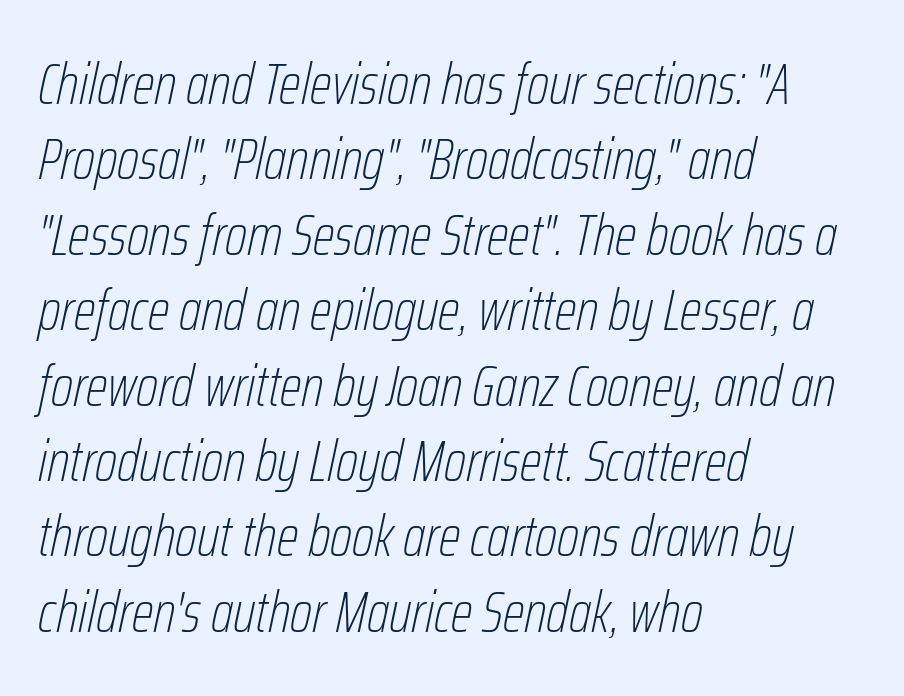
The image shows 58 px thin, condensed type, italic (leaning right); set left-aligned, normal line spacing (1.3x), normal letter spacing, not underlined; low stroke contrast and a medium x-height.
